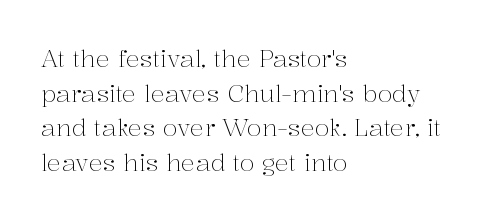
{"italic": "no", "bold": "no", "underline": "no", "align": "left", "line_spacing": "normal", "line_spacing_ratio": 1.44, "letter_spacing": "normal", "letter_spacing_em": 0.0, "glyph_px": 24}
